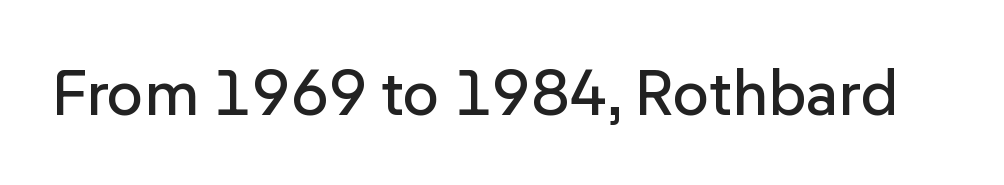
Inter-character spacing is left at the font's built-in metrics. Looks like regular typesetting: each glyph gets only the width it needs. The lettering stays uniformly vertical, giving the passage a roman look. A bare baseline throughout the passage. Observe the absence of serifs on each vertical stroke in this sample.
